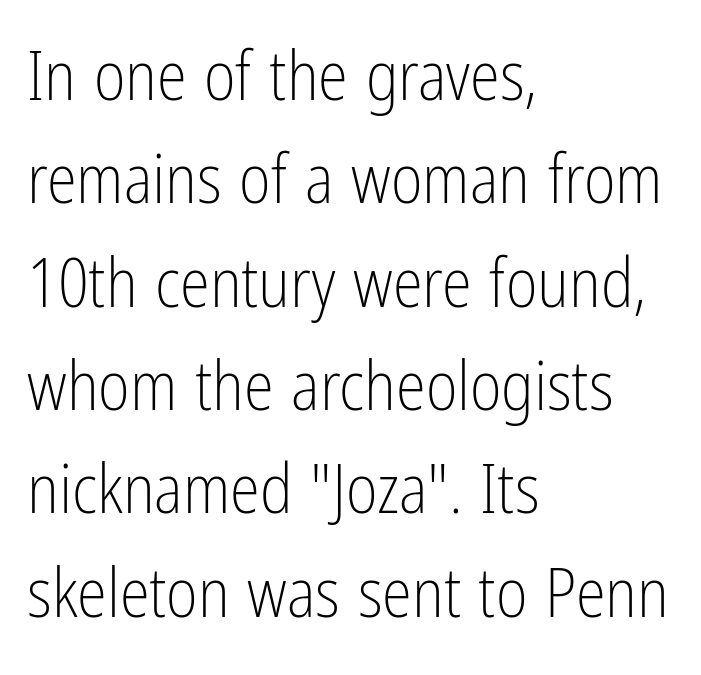
The image shows 68 px light, condensed sans-serif type, upright; set left-aligned, normal line spacing (1.52x), normal letter spacing, not underlined; low stroke contrast and a medium x-height.
